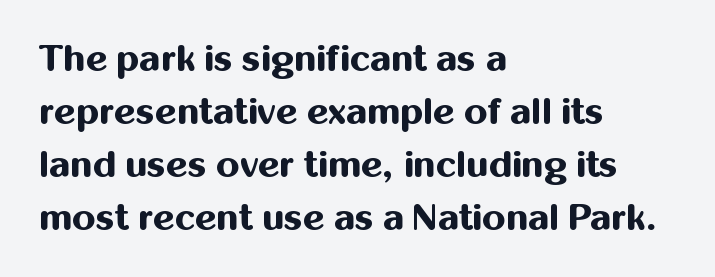
{"serif": "no", "italic": "no", "bold": "yes", "weight": "bold", "width": "normal", "stroke_contrast": "medium", "x_height": "medium", "monospaced": "no", "underline": "no", "align": "left", "line_spacing": "normal", "line_spacing_ratio": 1.43, "letter_spacing": "normal", "letter_spacing_em": 0.0, "glyph_px": 37}
